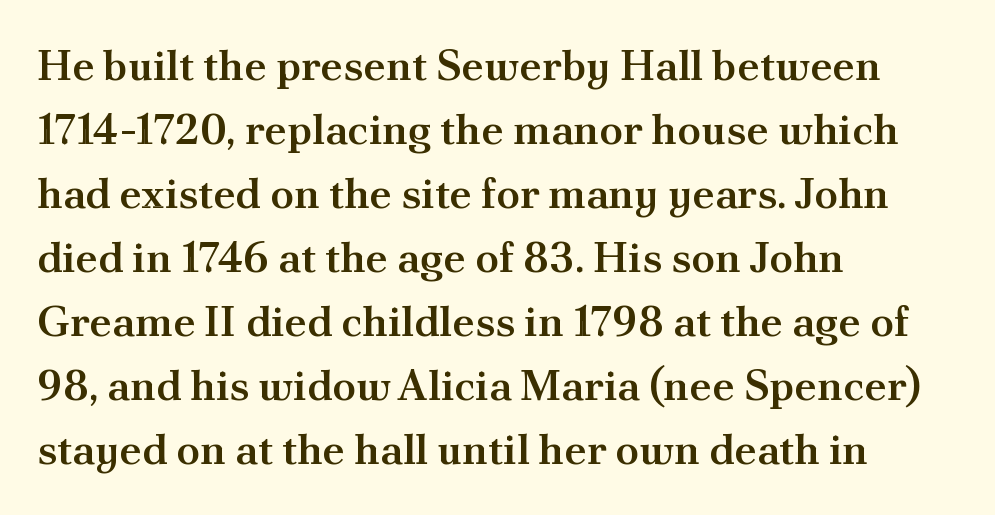
Think of a printed novel: that variable character pitch is what you see here. The passage shown has conventional tracking throughout. Slightly chunky letters — semibold, I'd say, not full bold. A student would call this left alignment; a typographer would say flush left, rag right. If you measured baseline to baseline, you'd find a middling distance. Style check: upright.
